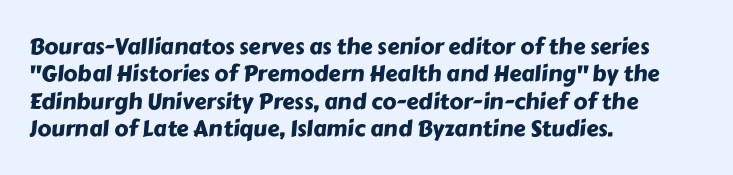
Which margin do the lines hug? The left one — the right edge is uneven. The space directly below the letters is spotless. Spacing between characters is what you'd get straight out of the box.
